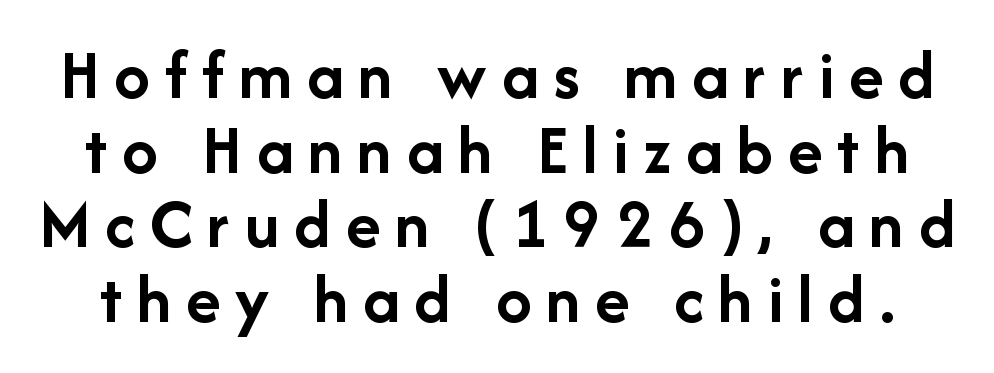
I'd call this a sans setting — the letters go barefoot. Substantial extra tracking has been applied to these lines. These lines are rendered in a variable-pitch font. The string is rendered with underlining switched off. The rendering uses a small line-height, squeezing the rows. The specimen reads as upright at a glance.
